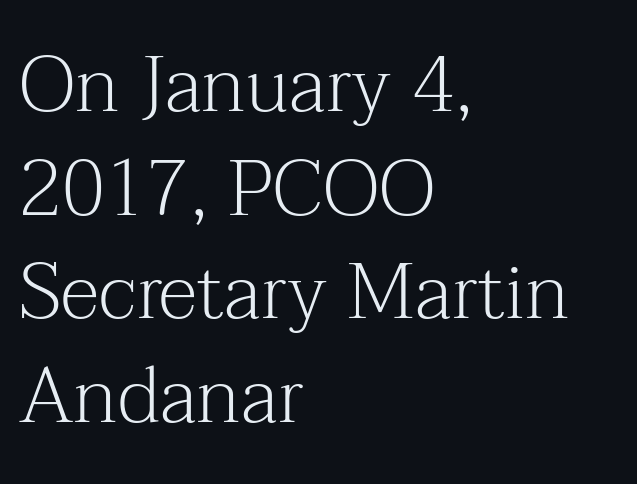
Q: Is the text bold? A: No.
Q: Is the text italic (slanted)? A: No, it is upright.
Q: Is the typeface a serif or a sans-serif typeface? A: Serif.
Q: Is the text underlined? A: No.
Q: How is the paragraph aligned? A: Left-aligned.
Q: Is the spacing between letters normal or unusually wide? A: Normal.
Q: Is the spacing between lines tight, normal or loose? A: Normal.
Q: Width (condensed, normal, or wide)? A: Normal.
Q: Stroke contrast? A: Medium.
Q: x-height? A: Medium.
Q: Monospaced? A: No.
